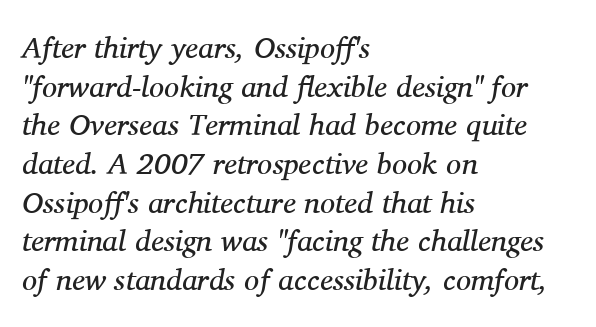
Q: Is the text bold? A: No.
Q: Is the text italic (slanted)? A: Yes, it leans right by about 11 degrees.
Q: Is the typeface a serif or a sans-serif typeface? A: Serif.
Q: Is the text underlined? A: No.
Q: How is the paragraph aligned? A: Left-aligned.
Q: Is the spacing between letters normal or unusually wide? A: Normal.
Q: Is the spacing between lines tight, normal or loose? A: Normal.
Q: Width (condensed, normal, or wide)? A: Normal.
Q: Stroke contrast? A: Medium.
Q: x-height? A: Medium.
Q: Monospaced? A: No.
